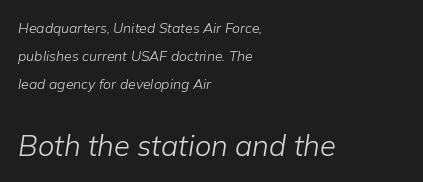
Q: Is the text bold? A: No.
Q: Is the text italic (slanted)? A: Yes, it leans right by about 9 degrees.
Q: Is the text underlined? A: No.
Q: How is the paragraph aligned? A: Left-aligned.
Q: Is the spacing between letters normal or unusually wide? A: Normal.
Q: Is the spacing between lines tight, normal or loose? A: Loose.
Q: Which block of text is set in a larger size, the first (top) or the second (bottom)? A: The second (bottom) one.
Q: Width (condensed, normal, or wide)? A: Normal.
Q: Stroke contrast? A: Low.
Q: x-height? A: Medium.
Q: Monospaced? A: No.
